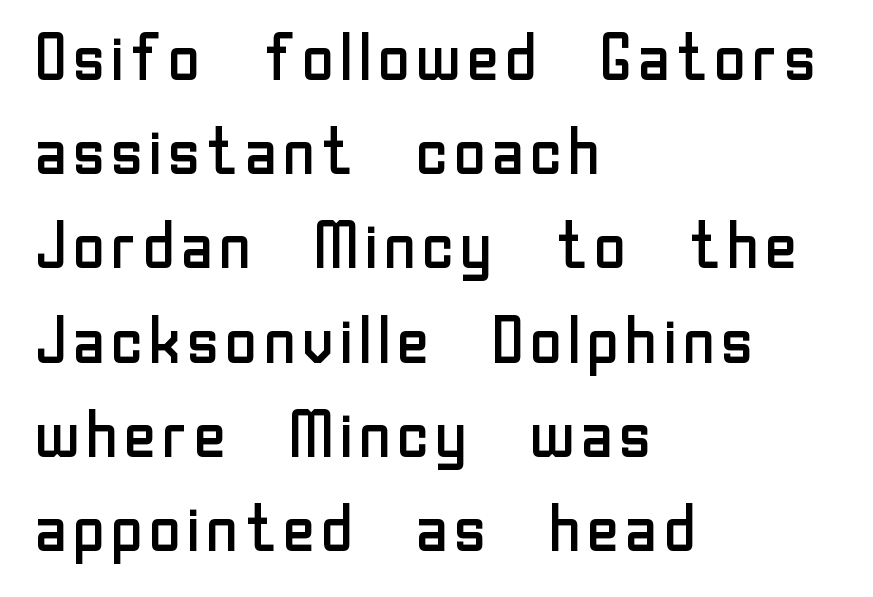
The image shows 65 px regular-weight sans-serif type, upright; set left-aligned, normal line spacing (1.45x), normal letter spacing, not underlined; low stroke contrast and a medium x-height.
